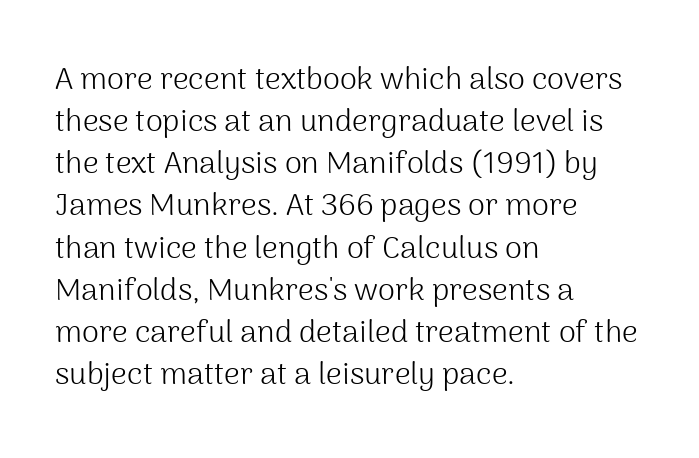
Q: Is the text bold? A: No.
Q: Is the text italic (slanted)? A: No, it is upright.
Q: Is the typeface a serif or a sans-serif typeface? A: Sans-serif.
Q: Is the text underlined? A: No.
Q: How is the paragraph aligned? A: Left-aligned.
Q: Is the spacing between letters normal or unusually wide? A: Normal.
Q: Is the spacing between lines tight, normal or loose? A: Normal.
Q: Width (condensed, normal, or wide)? A: Normal.
Q: Stroke contrast? A: Medium.
Q: x-height? A: Medium.
Q: Monospaced? A: No.
